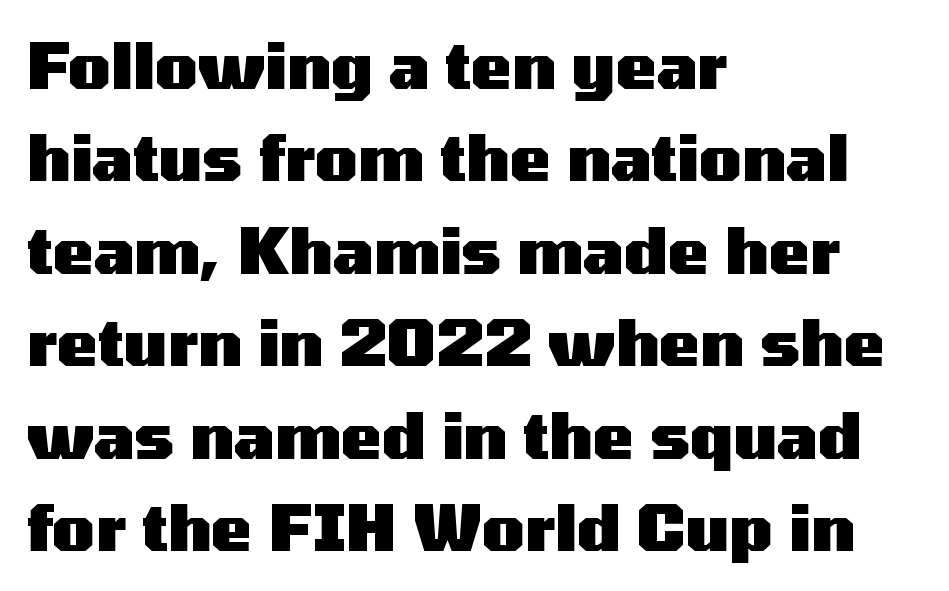
The image shows 62 px heavy, wide sans-serif type, upright; set left-aligned, normal line spacing (1.49x), normal letter spacing, not underlined; medium stroke contrast and a medium x-height.
